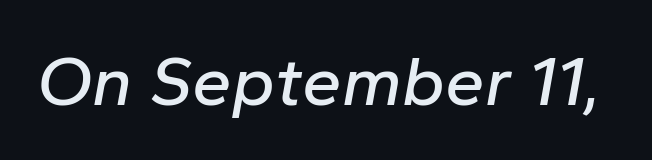
The image shows 71 px text type, italic (leaning right); set normal letter spacing, not underlined; low stroke contrast and a medium x-height.
